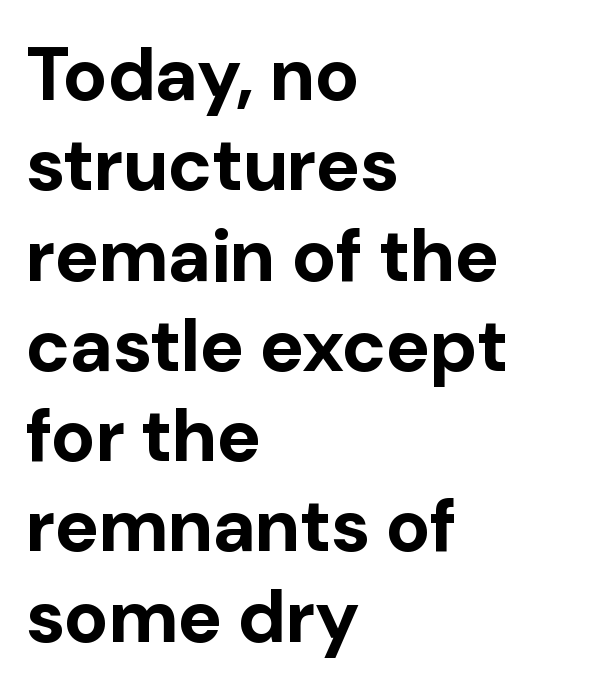
{"serif": "no", "italic": "no", "bold": "yes", "weight": "bold", "width": "normal", "stroke_contrast": "low", "x_height": "medium", "monospaced": "no", "underline": "no", "align": "left", "line_spacing_ratio": 1.22, "letter_spacing": "normal", "letter_spacing_em": 0.0, "glyph_px": 74}
